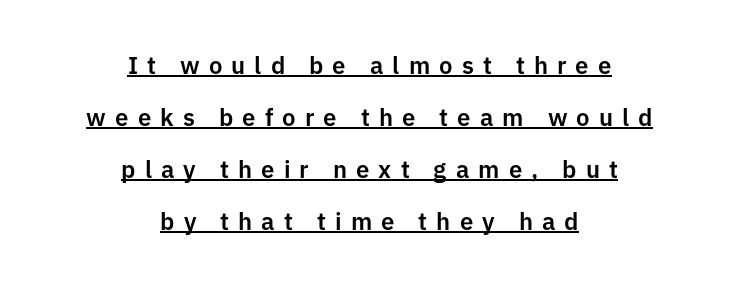
{"italic": "no", "underline": "yes", "align": "center", "line_spacing": "loose", "line_spacing_ratio": 2.16, "letter_spacing": "wide", "letter_spacing_em": 0.38, "glyph_px": 24}
